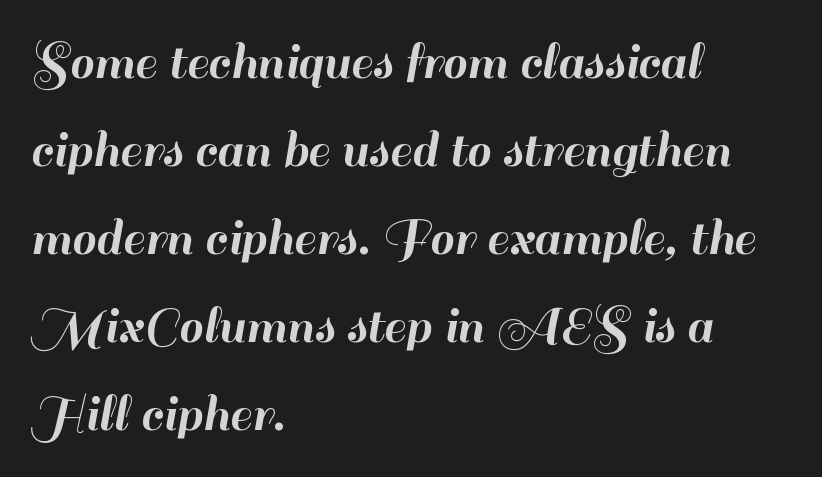
{"serif": "no", "width": "normal", "stroke_contrast": "high", "x_height": "small", "monospaced": "no", "underline": "no", "align": "left", "line_spacing": "normal", "line_spacing_ratio": 1.6, "letter_spacing": "normal", "letter_spacing_em": 0.0, "glyph_px": 55}
